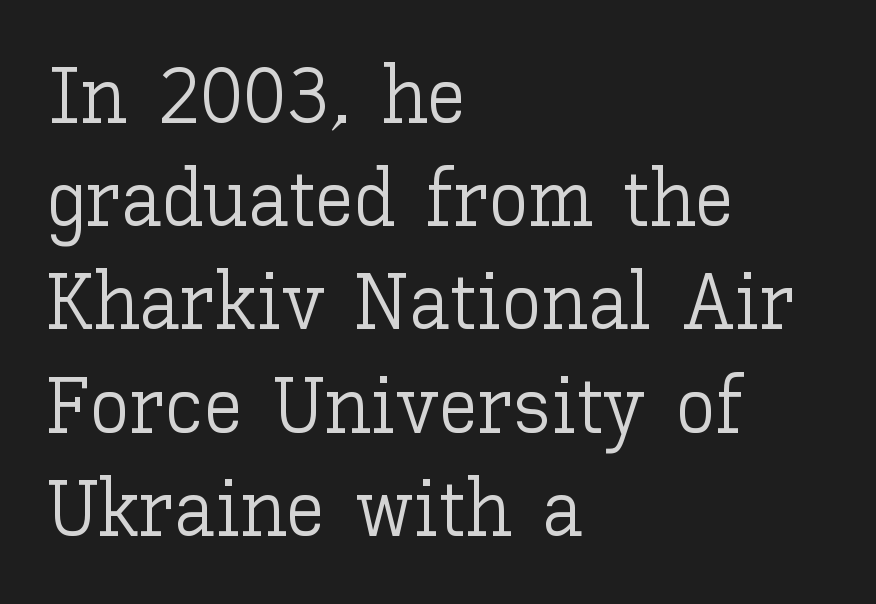
A typesetter would mark this as roman, not italic. One glance says typical: line gaps are just what's usual. Nothing unusual about the tracking: characters are spaced as the font intends. The passage shown is typed in a proportional face where columns would drift. Caption: face not bold, strokes unweighted. The rendering anchors every line to the left-hand side.
